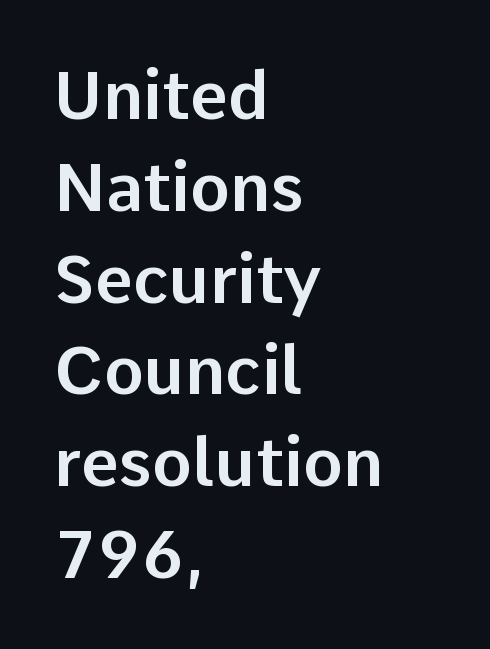
The area under the type is left untouched. The font's upright variant was chosen for this text. The lines in this sample share a left origin and differ only in where they stop. The type is set solid horizontally, with unmodified tracking.
